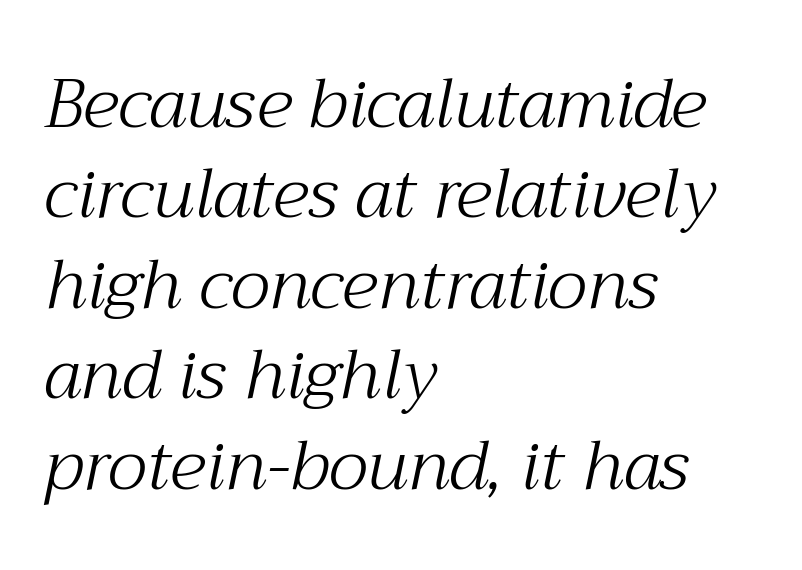
{"serif": "yes", "italic": "yes", "lean": "right", "slant_degrees": 12, "bold": "no", "weight": "light", "width": "normal", "stroke_contrast": "medium", "x_height": "medium", "monospaced": "no", "underline": "no", "align": "left", "line_spacing": "normal", "line_spacing_ratio": 1.31, "letter_spacing": "normal", "letter_spacing_em": 0.0, "glyph_px": 69}
